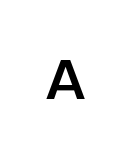
Q: Is the text bold? A: Yes.
Q: Is the text italic (slanted)? A: No, it is upright.
Q: Is the typeface a serif or a sans-serif typeface? A: Sans-serif.
Q: Is the text underlined? A: No.
Q: Width (condensed, normal, or wide)? A: Normal.
Q: Stroke contrast? A: Low.
Q: x-height? A: Medium.
Q: Monospaced? A: No.
